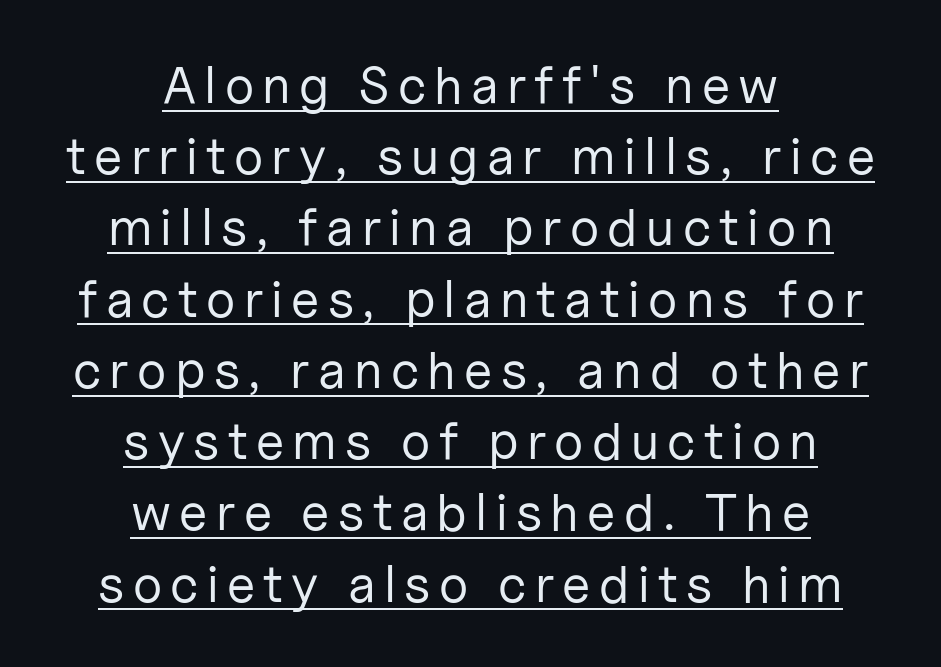
{"serif": "no", "italic": "no", "bold": "no", "weight": "regular", "width": "normal", "stroke_contrast": "low", "x_height": "medium", "monospaced": "no", "underline": "yes", "align": "center", "line_spacing": "normal", "line_spacing_ratio": 1.37, "glyph_px": 52}
